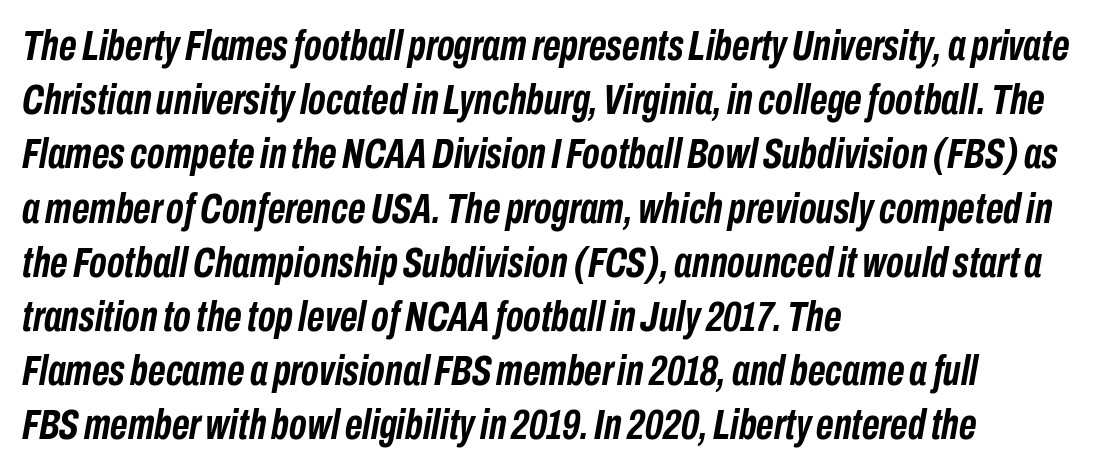
The image shows 43 px semibold, condensed type, italic (leaning right); set left-aligned, normal line spacing (1.26x), normal letter spacing, not underlined; low stroke contrast and a medium x-height.
